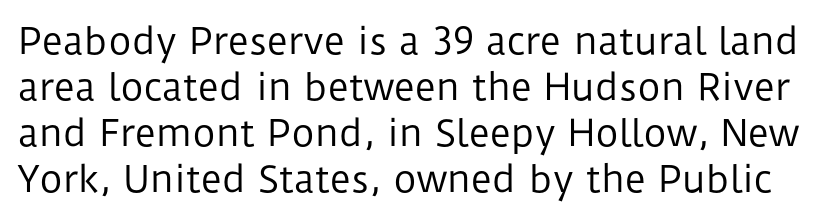
The image shows 36 px regular-weight sans-serif type, upright; set normal line spacing (1.28x), normal letter spacing, not underlined; low stroke contrast and a medium x-height.
